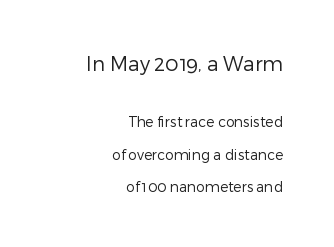
How are the letters spaced? Ordinarily, with no added tracking. The space directly below the letters is spotless. No extra ink here — the face is not bold. In terms of posture, this sample is upright. What's the leading like? Stretched, with rows far apart.
